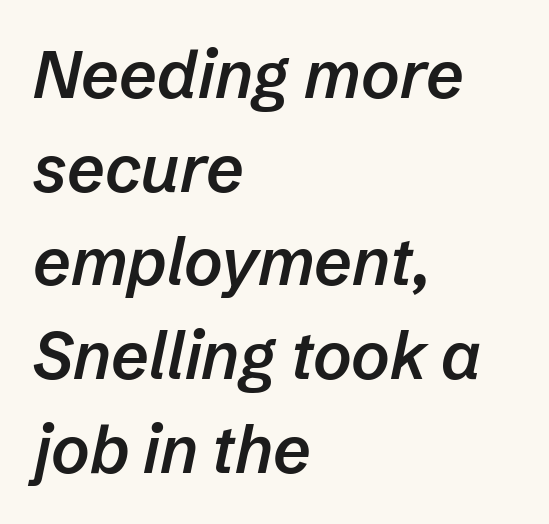
Q: Is the text bold? A: Semi-bold.
Q: Is the text italic (slanted)? A: Yes, it leans right by about 12 degrees.
Q: Is the text underlined? A: No.
Q: How is the paragraph aligned? A: Left-aligned.
Q: Is the spacing between letters normal or unusually wide? A: Normal.
Q: Is the spacing between lines tight, normal or loose? A: Normal.
Q: Width (condensed, normal, or wide)? A: Normal.
Q: Stroke contrast? A: Low.
Q: x-height? A: Medium.
Q: Monospaced? A: No.
